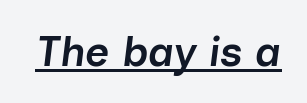
Q: Is the text bold? A: Semi-bold.
Q: Is the text italic (slanted)? A: Yes, it leans right by about 7 degrees.
Q: Is the text underlined? A: Yes.
Q: Is the spacing between letters normal or unusually wide? A: Normal.
Q: Width (condensed, normal, or wide)? A: Normal.
Q: Stroke contrast? A: Low.
Q: x-height? A: Medium.
Q: Monospaced? A: No.
